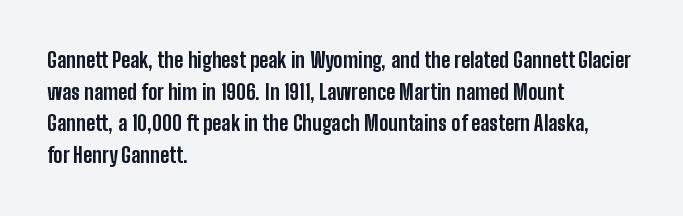
{"italic": "no", "bold": "yes", "underline": "no", "align": "left", "line_spacing": "normal", "line_spacing_ratio": 1.51, "letter_spacing": "normal", "letter_spacing_em": 0.0, "glyph_px": 21}
